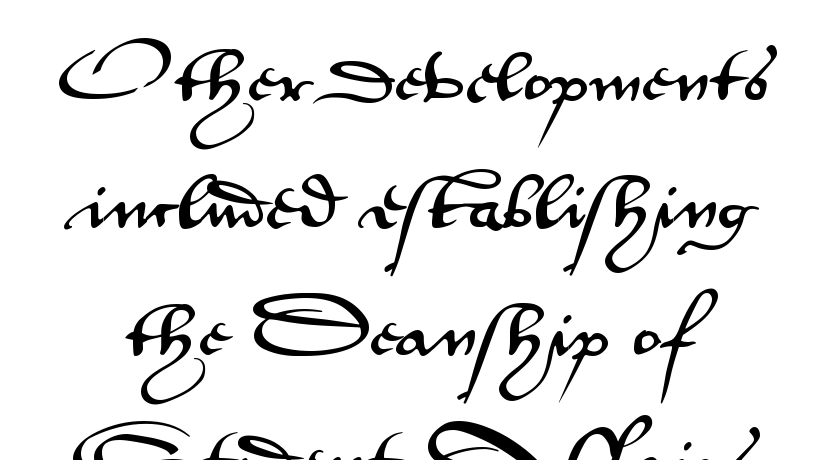
{"serif": "no", "width": "wide", "stroke_contrast": "medium", "x_height": "small", "monospaced": "no", "underline": "no", "line_spacing": "loose", "line_spacing_ratio": 2.09, "letter_spacing": "normal", "letter_spacing_em": 0.0, "glyph_px": 61}
